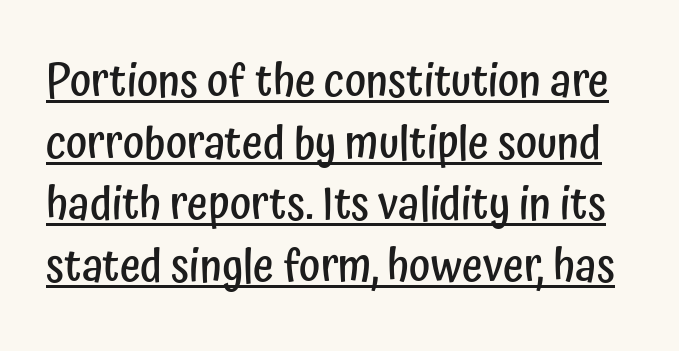
{"serif": "no", "italic": "no", "bold": "semi", "weight": "semibold", "width": "condensed", "stroke_contrast": "low", "x_height": "medium", "monospaced": "no", "underline": "yes", "line_spacing": "normal", "line_spacing_ratio": 1.37, "letter_spacing": "normal", "letter_spacing_em": 0.0, "glyph_px": 45}
